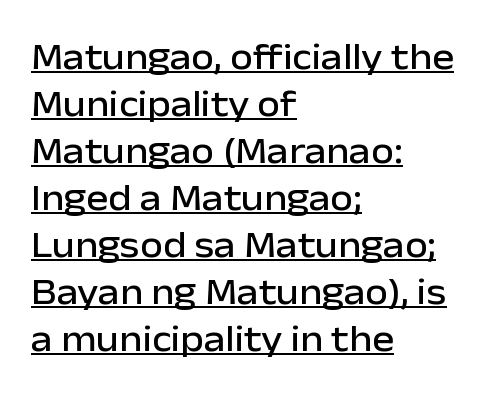
Q: Is the text italic (slanted)? A: No, it is upright.
Q: Is the typeface a serif or a sans-serif typeface? A: Sans-serif.
Q: Is the text underlined? A: Yes.
Q: How is the paragraph aligned? A: Left-aligned.
Q: Is the spacing between letters normal or unusually wide? A: Normal.
Q: Is the spacing between lines tight, normal or loose? A: Normal.
Q: Width (condensed, normal, or wide)? A: Normal.
Q: Stroke contrast? A: Low.
Q: x-height? A: Medium.
Q: Monospaced? A: No.
